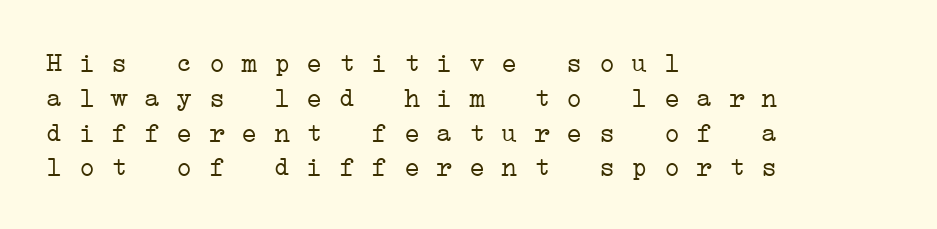
Q: Is the text bold? A: No.
Q: Is the text underlined? A: No.
Q: How is the paragraph aligned? A: Left-aligned.
Q: Is the spacing between letters normal or unusually wide? A: Normal.
Q: Is the spacing between lines tight, normal or loose? A: Normal.
